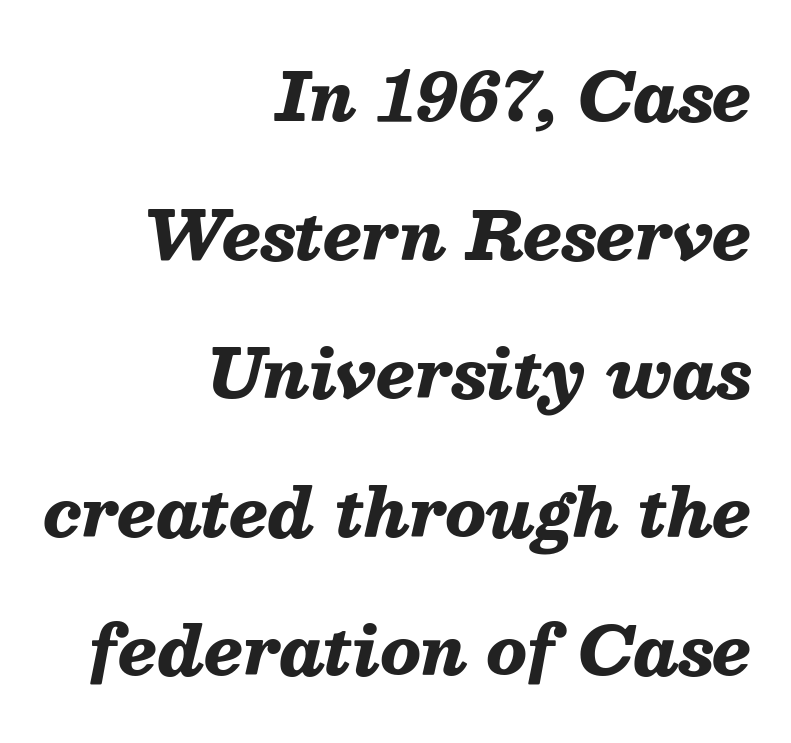
{"italic": "yes", "lean": "right", "slant_degrees": 13, "bold": "yes", "weight": "heavy", "width": "normal", "stroke_contrast": "medium", "x_height": "medium", "monospaced": "no", "underline": "no", "align": "right", "line_spacing": "loose", "line_spacing_ratio": 2.1, "letter_spacing": "normal", "letter_spacing_em": 0.0, "glyph_px": 66}
